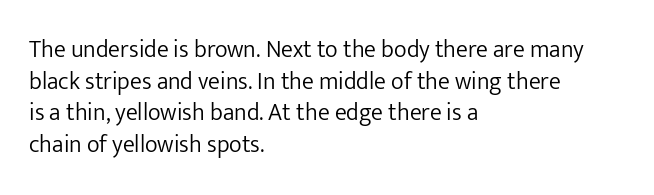
Leftover space on each line is placed entirely after the last word. The typesetting does not lean heavy: it is not bold. Honestly, the letter spacing is just normal — you wouldn't notice it. Underline: absent. If you drew a line through each stem, it would be perfectly vertical.
